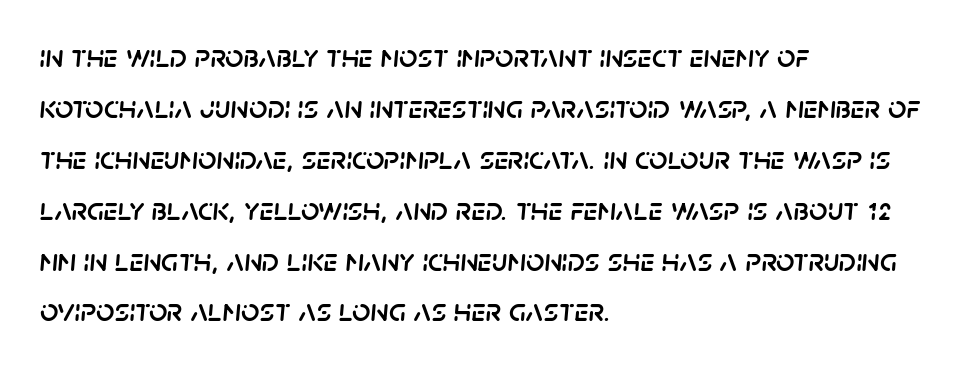
Q: Is the text italic (slanted)? A: Yes, it leans right by about 5 degrees.
Q: Is the text underlined? A: No.
Q: How is the paragraph aligned? A: Left-aligned.
Q: Is the spacing between letters normal or unusually wide? A: Normal.
Q: Is the spacing between lines tight, normal or loose? A: Normal.
Q: Width (condensed, normal, or wide)? A: Normal.
Q: Stroke contrast? A: Low.
Q: x-height? A: Large.
Q: Monospaced? A: No.
